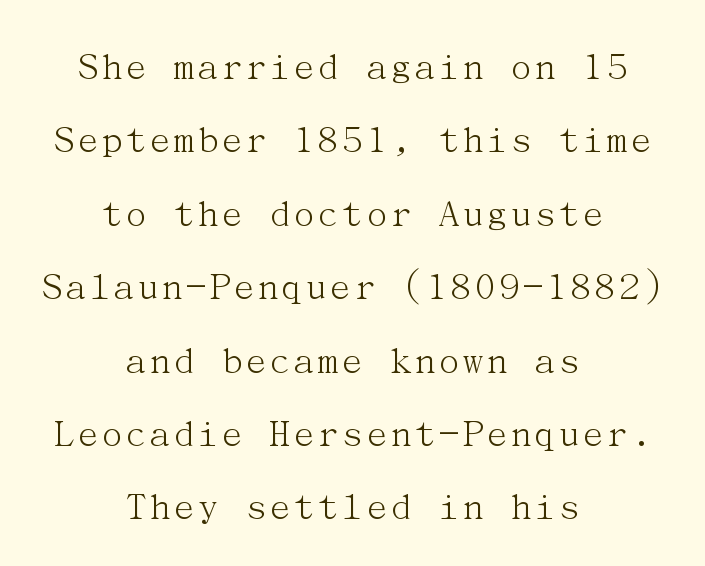
The image shows 41 px light serif type, upright; set centered, line spacing 1.79x, normal letter spacing, not underlined; medium stroke contrast and a medium x-height.
